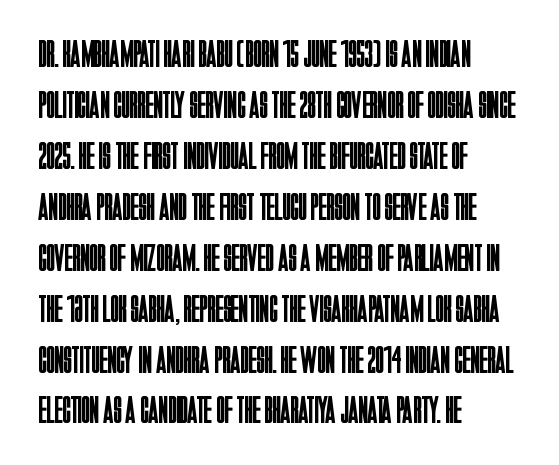
{"serif": "no", "italic": "no", "bold": "no", "weight": "regular", "width": "condensed", "stroke_contrast": "low", "x_height": "large", "monospaced": "no", "underline": "no", "align": "left", "line_spacing": "normal", "line_spacing_ratio": 1.34, "letter_spacing": "normal", "letter_spacing_em": 0.0, "glyph_px": 38}
